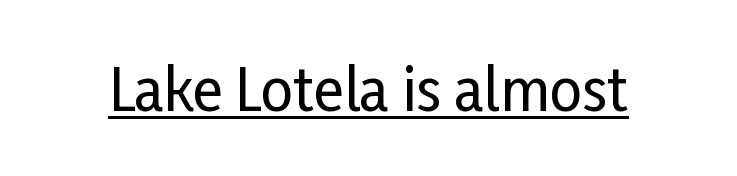
The image shows 57 px condensed sans-serif type, upright; set normal letter spacing, underlined; low stroke contrast and a medium x-height.
